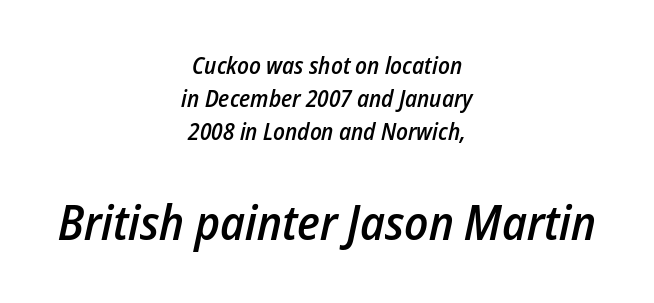
Q: Is the text bold? A: Semi-bold.
Q: Is the text italic (slanted)? A: Yes, it leans right by about 12 degrees.
Q: Is the text underlined? A: No.
Q: How is the paragraph aligned? A: Centered.
Q: Is the spacing between letters normal or unusually wide? A: Normal.
Q: Is the spacing between lines tight, normal or loose? A: Normal.
Q: Which block of text is set in a larger size, the first (top) or the second (bottom)? A: The second (bottom) one.
Q: Width (condensed, normal, or wide)? A: Condensed.
Q: Stroke contrast? A: Low.
Q: x-height? A: Medium.
Q: Monospaced? A: No.
